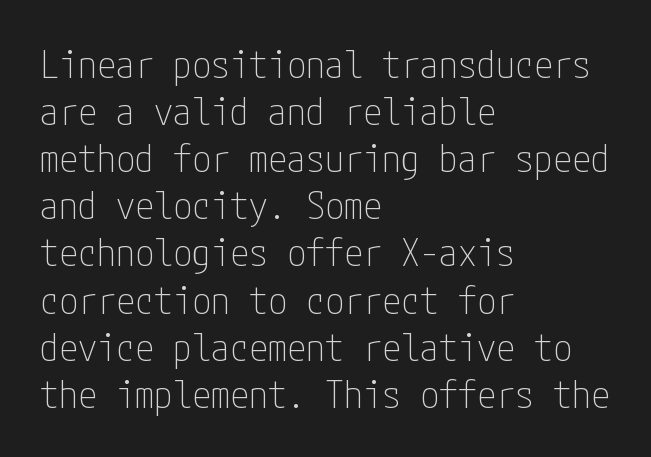
Do the letters lean? They stand straight. Is this a sans? Yes — the strokes have no serifs. The words here are not underlined. No chunkiness to these letters — they're not bold. Compared with a centered layout, this one pins lines to the left instead. Tracking value appears to be zero — textbook default spacing.
